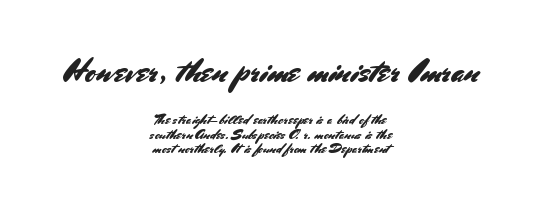
The image shows 33 px sans-serif type; set centered, tight line spacing (1.05x), normal letter spacing, not underlined; the first (top) block is 2.36x larger; medium stroke contrast and a small x-height.
